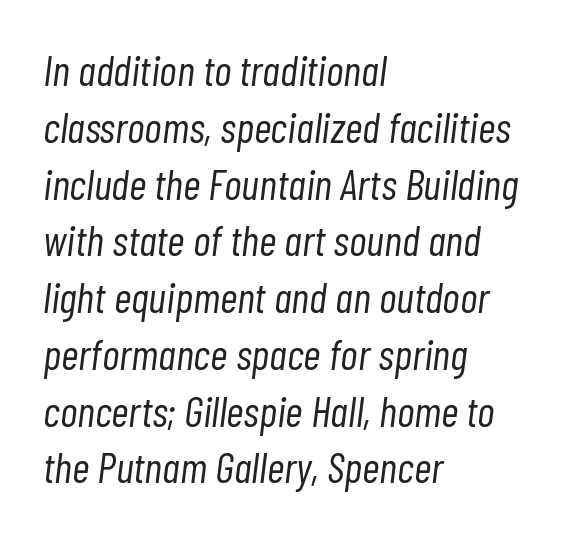
Q: Is the text bold? A: No.
Q: Is the text italic (slanted)? A: Yes, it leans right by about 7 degrees.
Q: Is the text underlined? A: No.
Q: How is the paragraph aligned? A: Left-aligned.
Q: Is the spacing between letters normal or unusually wide? A: Normal.
Q: Is the spacing between lines tight, normal or loose? A: Normal.
Q: Width (condensed, normal, or wide)? A: Condensed.
Q: Stroke contrast? A: Low.
Q: x-height? A: Medium.
Q: Monospaced? A: No.
